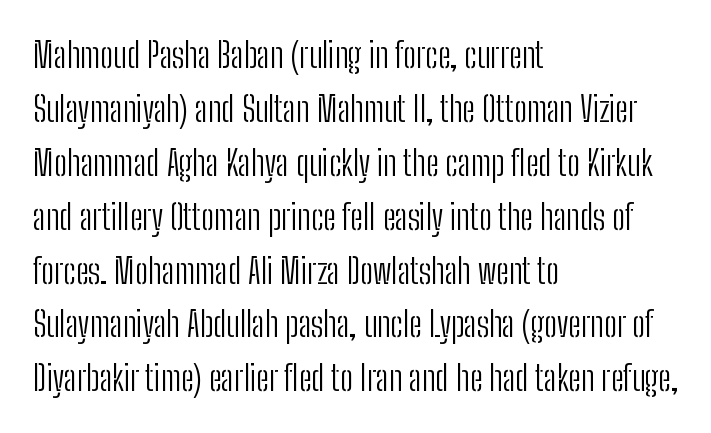
{"serif": "no", "italic": "no", "bold": "no", "weight": "light", "width": "condensed", "stroke_contrast": "low", "x_height": "medium", "monospaced": "no", "underline": "no", "align": "left", "line_spacing": "normal", "line_spacing_ratio": 1.54, "letter_spacing": "normal", "letter_spacing_em": 0.0, "glyph_px": 35}
